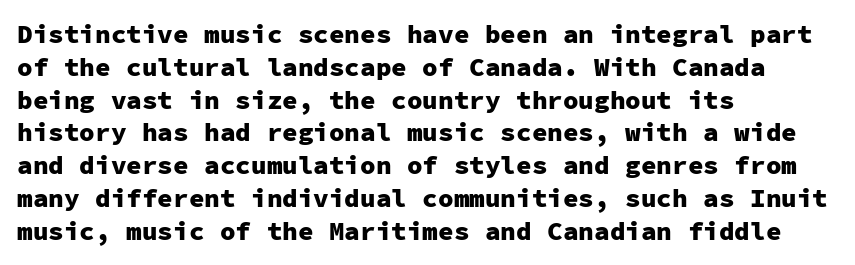
Q: Is the text bold? A: Yes.
Q: Is the text italic (slanted)? A: No, it is upright.
Q: Is the text underlined? A: No.
Q: How is the paragraph aligned? A: Left-aligned.
Q: Is the spacing between letters normal or unusually wide? A: Normal.
Q: Is the spacing between lines tight, normal or loose? A: Normal.
